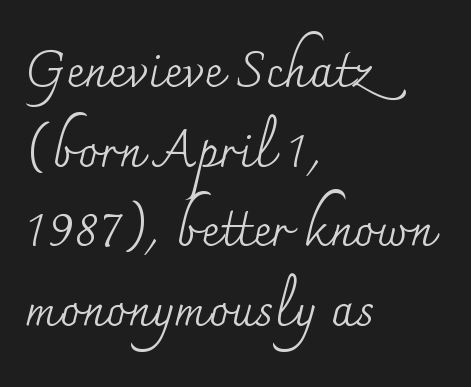
{"serif": "yes", "bold": "no", "weight": "regular", "width": "normal", "stroke_contrast": "medium", "x_height": "small", "monospaced": "no", "underline": "no", "align": "left", "line_spacing": "normal", "line_spacing_ratio": 1.56, "letter_spacing": "normal", "letter_spacing_em": 0.0, "glyph_px": 51}
